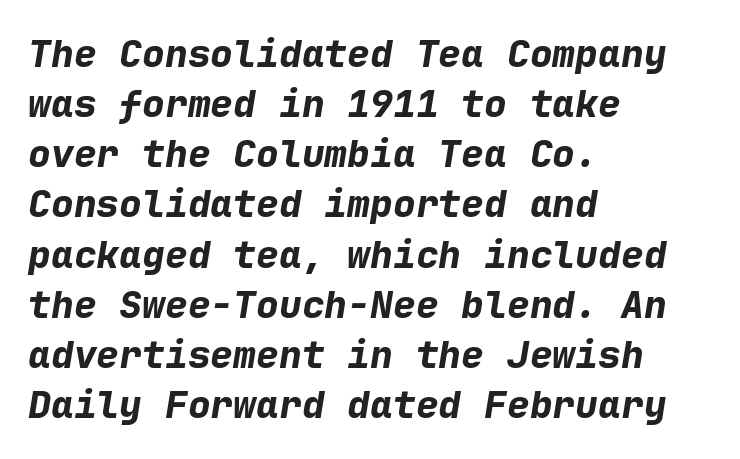
Underlining? Definitely not there. Emphasis-style slanted type is in use. The designer left line spacing at the default. Note the uniform advance width — an 'i' takes as much space as an 'm'.
